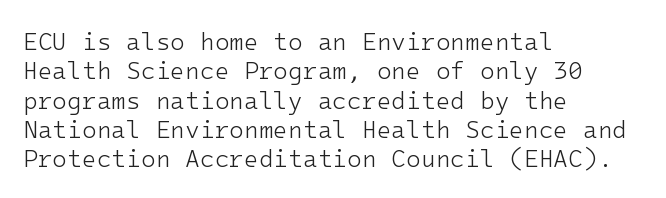
{"italic": "no", "bold": "no", "underline": "no", "align": "left", "line_spacing_ratio": 1.22, "letter_spacing": "normal", "letter_spacing_em": 0.0, "glyph_px": 24}
